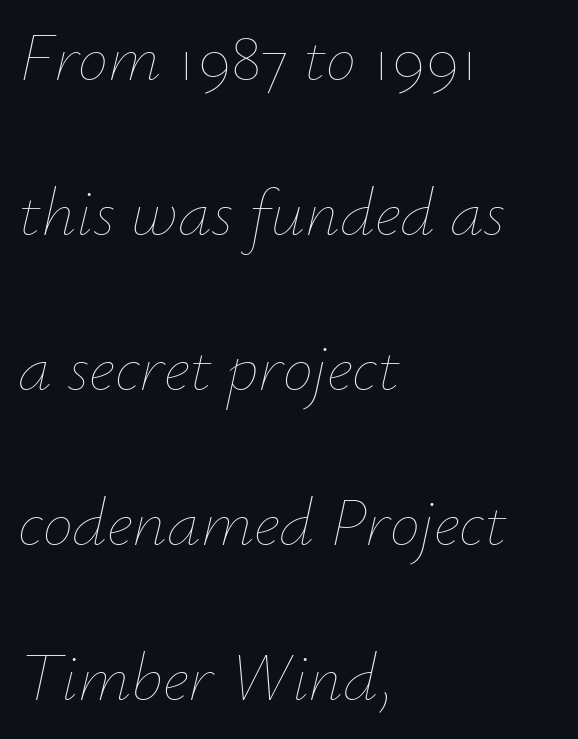
Q: Is the text bold? A: No.
Q: Is the text italic (slanted)? A: Yes, it leans right by about 12 degrees.
Q: Is the text underlined? A: No.
Q: How is the paragraph aligned? A: Left-aligned.
Q: Is the spacing between letters normal or unusually wide? A: Normal.
Q: Is the spacing between lines tight, normal or loose? A: Loose.
Q: Width (condensed, normal, or wide)? A: Normal.
Q: Stroke contrast? A: Low.
Q: x-height? A: Small.
Q: Monospaced? A: No.
